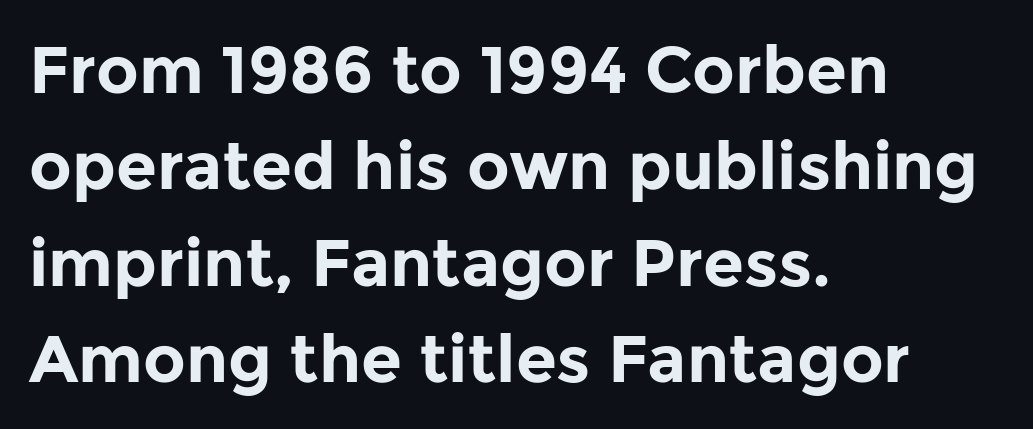
Characters follow at the spacing the type designer built in. This sample has the flowing, uneven cadence of proportional lettering. Tall strokes in this sample are plumb rather than angled. Classification — sans serif. Regarding leading, the lines here are spaced in the standard way. Check the space under the baseline: it is left empty.
